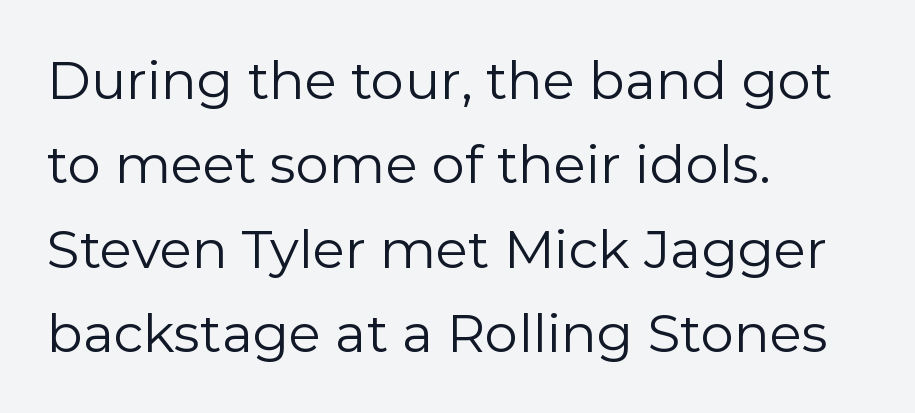
{"serif": "no", "italic": "no", "bold": "no", "weight": "regular", "width": "normal", "stroke_contrast": "low", "x_height": "medium", "monospaced": "no", "underline": "no", "align": "left", "line_spacing": "normal", "line_spacing_ratio": 1.59, "letter_spacing": "normal", "letter_spacing_em": 0.0, "glyph_px": 53}
